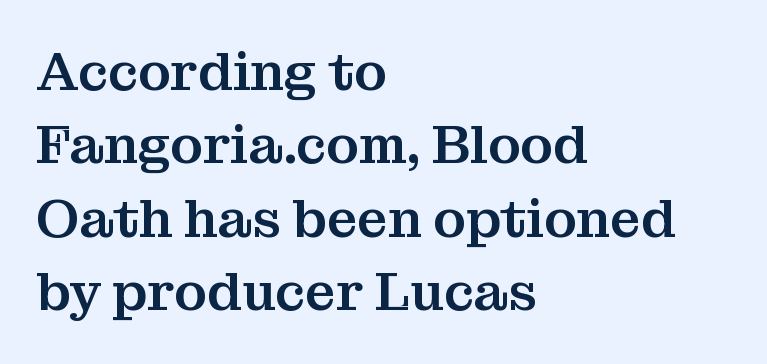
{"serif": "yes", "italic": "no", "width": "normal", "stroke_contrast": "medium", "x_height": "medium", "monospaced": "no", "underline": "no", "align": "left", "line_spacing": "normal", "line_spacing_ratio": 1.36, "letter_spacing": "normal", "letter_spacing_em": 0.0, "glyph_px": 54}
